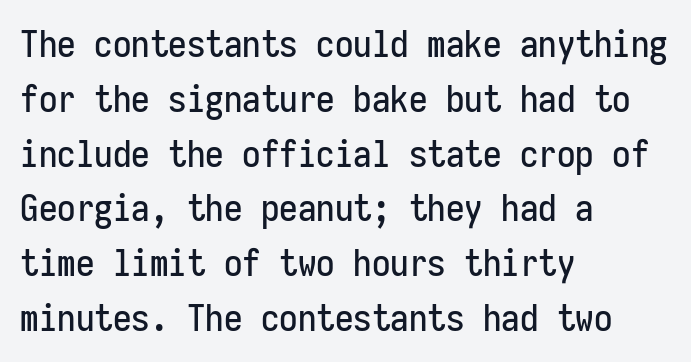
The image shows 37 px condensed sans-serif type, upright, monospaced; set left-aligned, normal line spacing (1.48x), normal letter spacing, not underlined; low stroke contrast and a medium x-height.
